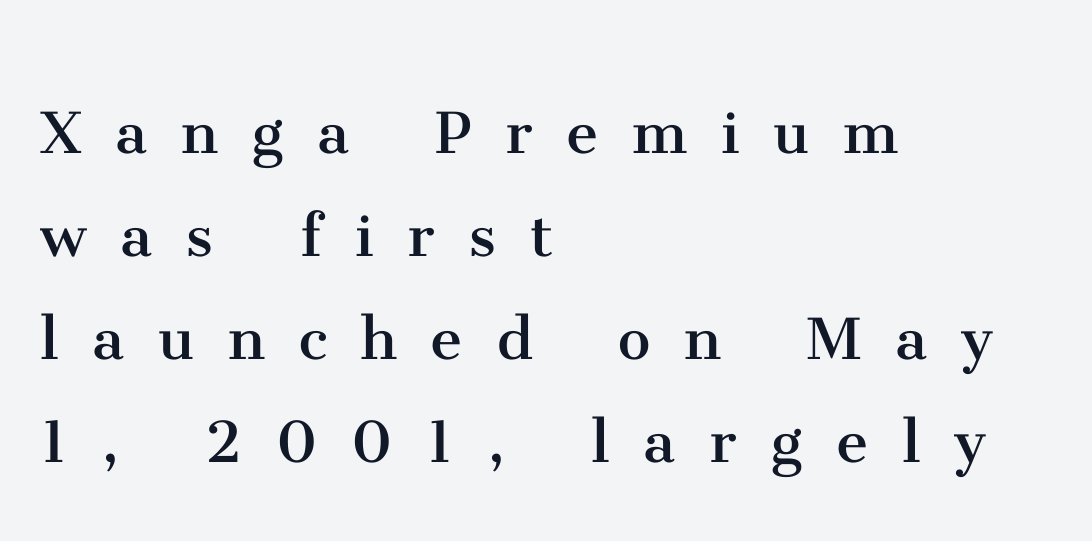
The image shows 73 px regular-weight serif type, upright; set left-aligned, normal line spacing (1.41x), unusually wide letter spacing (+0.46 em), not underlined; medium stroke contrast and a medium x-height.
